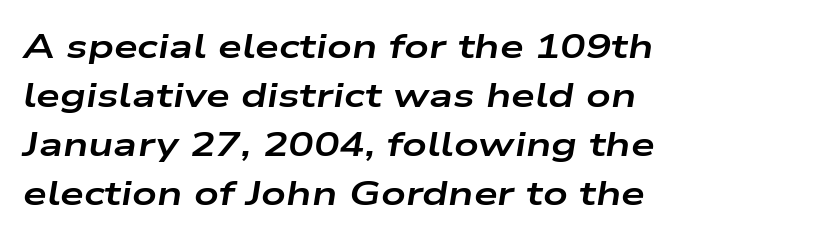
The image shows 34 px bold, wide type, italic (leaning right); set left-aligned, normal line spacing (1.44x), normal letter spacing, not underlined; low stroke contrast and a medium x-height.
